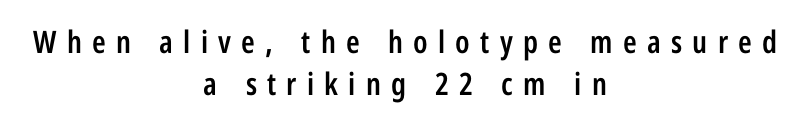
The image shows 31 px semibold, condensed sans-serif type, upright; set centered, normal line spacing (1.35x), unusually wide letter spacing (+0.33 em), not underlined; low stroke contrast and a medium x-height.
